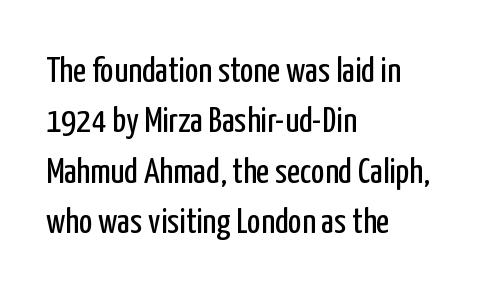
{"serif": "no", "italic": "no", "bold": "no", "weight": "regular", "width": "condensed", "stroke_contrast": "low", "x_height": "medium", "monospaced": "no", "underline": "no", "align": "left", "line_spacing": "normal", "line_spacing_ratio": 1.4, "letter_spacing": "normal", "letter_spacing_em": 0.0, "glyph_px": 36}
